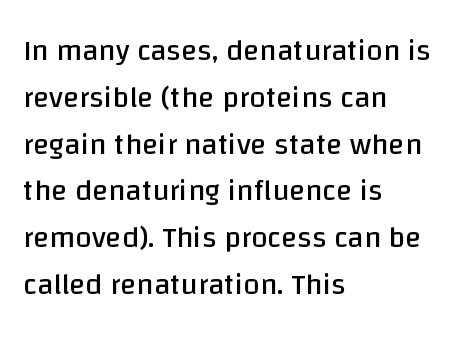
Q: Is the text bold? A: No.
Q: Is the text italic (slanted)? A: No, it is upright.
Q: Is the typeface a serif or a sans-serif typeface? A: Sans-serif.
Q: Is the text underlined? A: No.
Q: How is the paragraph aligned? A: Left-aligned.
Q: Is the spacing between letters normal or unusually wide? A: Normal.
Q: Is the spacing between lines tight, normal or loose? A: Normal.
Q: Width (condensed, normal, or wide)? A: Normal.
Q: Stroke contrast? A: Low.
Q: x-height? A: Large.
Q: Monospaced? A: No.
